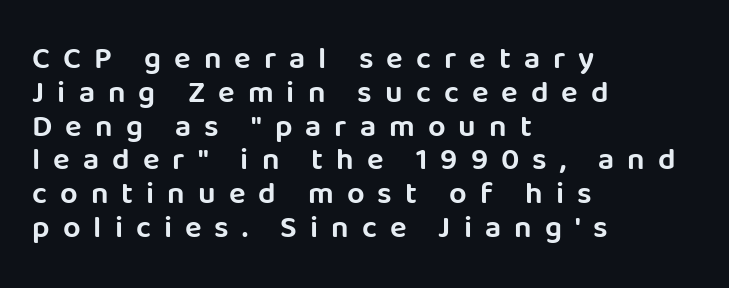
The image shows 31 px sans-serif type, upright; set left-aligned, tight line spacing (1.09x), unusually wide letter spacing (+0.42 em), not underlined; low stroke contrast and a large x-height.
